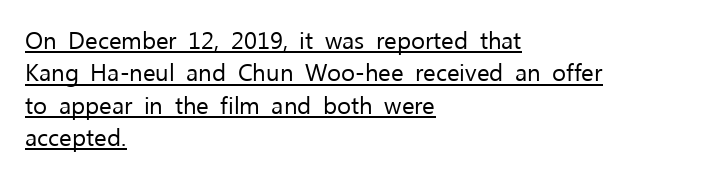
Q: Is the text bold? A: No.
Q: Is the text italic (slanted)? A: No, it is upright.
Q: Is the text underlined? A: Yes.
Q: How is the paragraph aligned? A: Left-aligned.
Q: Is the spacing between letters normal or unusually wide? A: Normal.
Q: Is the spacing between lines tight, normal or loose? A: Normal.
